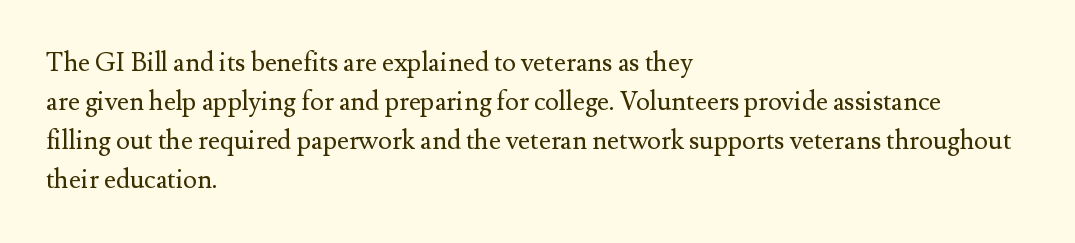
{"italic": "no", "bold": "no", "underline": "no", "align": "left", "line_spacing": "normal", "line_spacing_ratio": 1.5, "letter_spacing": "normal", "letter_spacing_em": 0.0, "glyph_px": 26}
